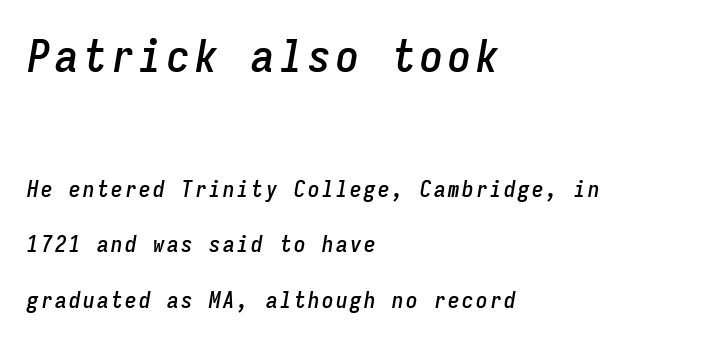
{"italic": "yes", "lean": "right", "slant_degrees": 9, "width": "condensed", "stroke_contrast": "low", "x_height": "medium", "monospaced": "yes", "underline": "no", "align": "left", "line_spacing": "loose", "line_spacing_ratio": 2.4, "larger_block": "first", "size_ratio": 2.0, "glyph_px": 46}
